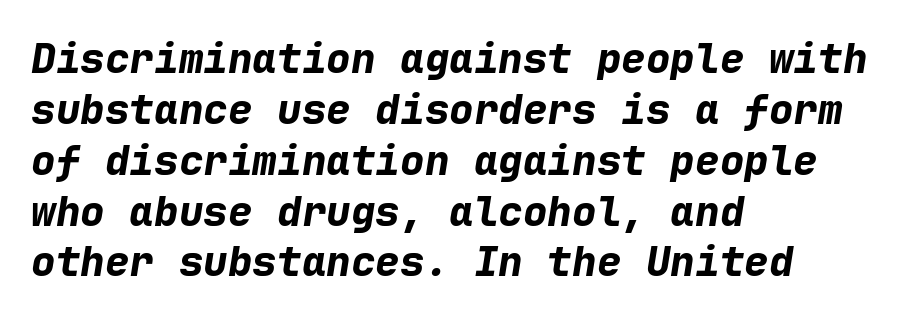
Q: Is the text bold? A: Yes.
Q: Is the text italic (slanted)? A: Yes, it leans right by about 9 degrees.
Q: Is the text underlined? A: No.
Q: How is the paragraph aligned? A: Left-aligned.
Q: Is the spacing between letters normal or unusually wide? A: Normal.
Q: Width (condensed, normal, or wide)? A: Normal.
Q: Stroke contrast? A: Low.
Q: x-height? A: Medium.
Q: Monospaced? A: Yes.
